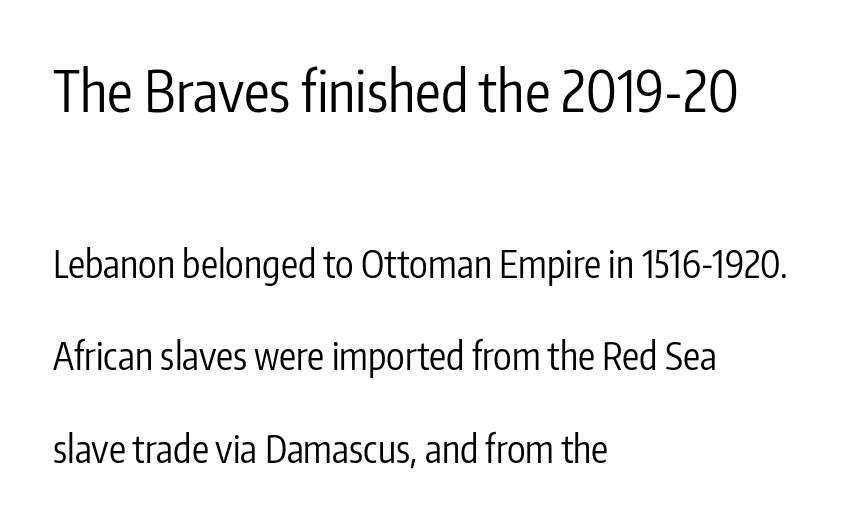
A sans-serif font was chosen for this passage. The specimen omits any rule beneath the text block's lines. Inter-character spacing is left at the font's built-in metrics. The passage shown is typed in a proportional face where columns would drift. Visually the block forms a straight wall on the left and a jagged coastline on the right. Tall strokes in this sample are plumb rather than angled.
